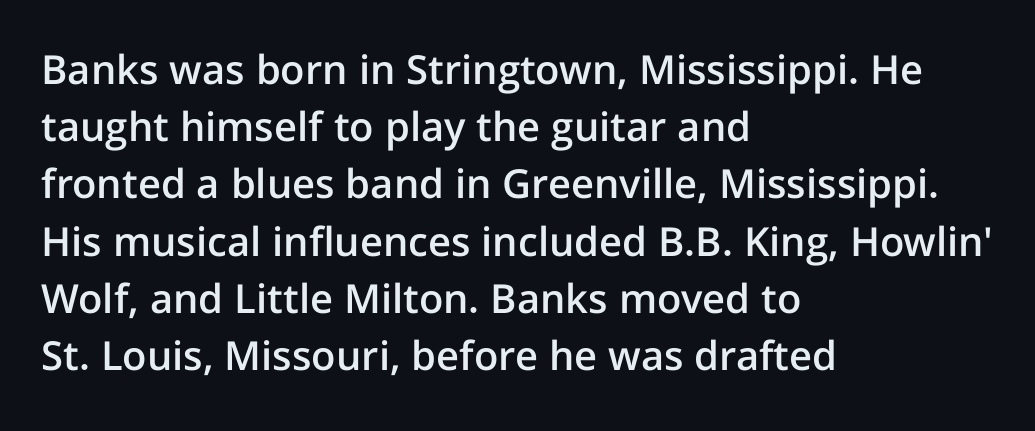
The image shows 40 px semibold sans-serif type, upright; set left-aligned, normal line spacing (1.43x), normal letter spacing, not underlined; low stroke contrast and a medium x-height.
